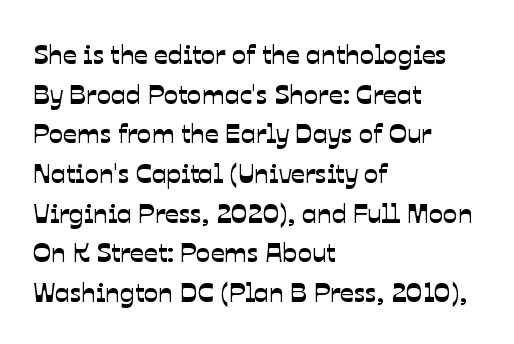
The image shows 27 px text type; set left-aligned, normal line spacing (1.47x), normal letter spacing, not underlined.
